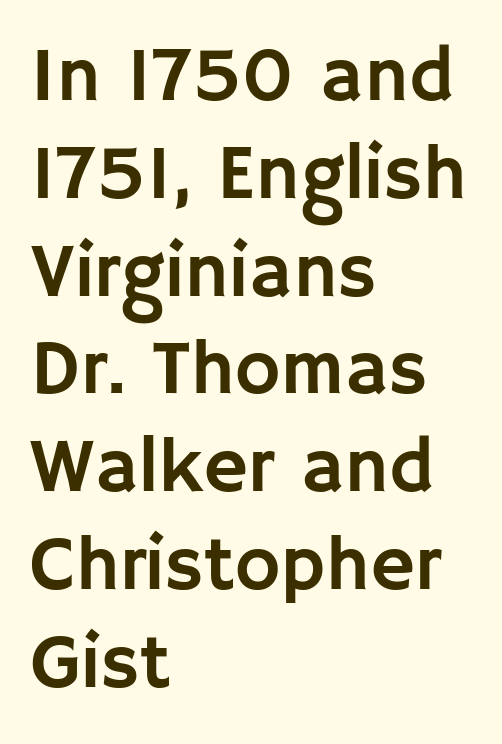
The image shows 77 px sans-serif type, upright; set left-aligned, normal line spacing (1.27x), normal letter spacing, not underlined; low stroke contrast and a large x-height.
